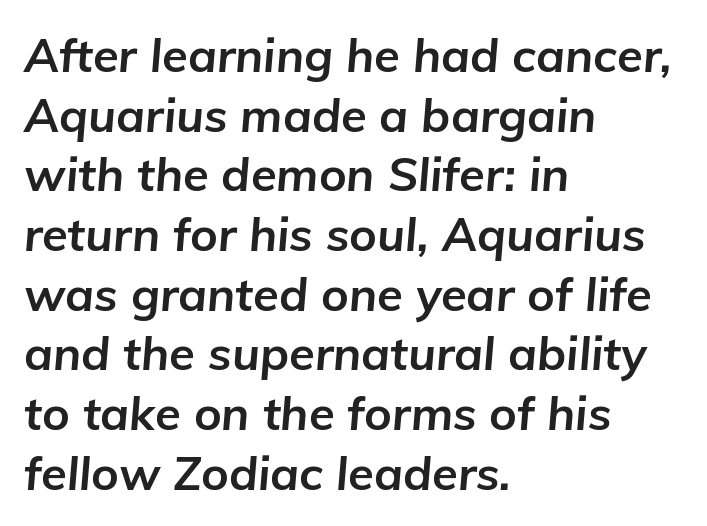
{"italic": "yes", "lean": "right", "slant_degrees": 5, "bold": "yes", "weight": "bold", "width": "normal", "stroke_contrast": "low", "x_height": "medium", "monospaced": "no", "underline": "no", "align": "left", "line_spacing": "normal", "line_spacing_ratio": 1.27, "letter_spacing": "normal", "letter_spacing_em": 0.0, "glyph_px": 47}
